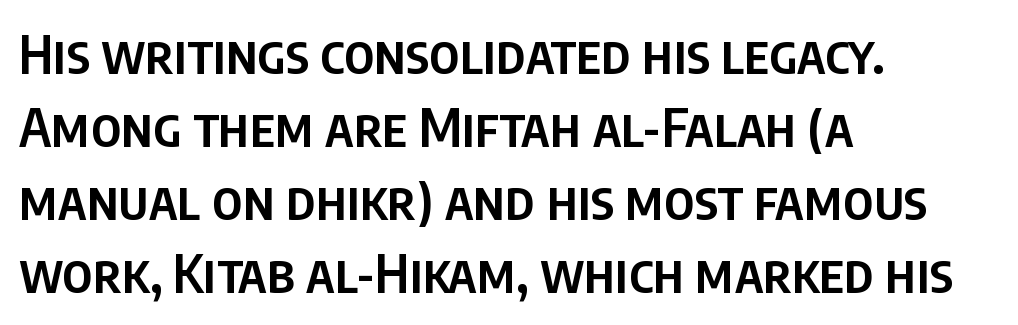
Q: Is the text bold? A: Semi-bold.
Q: Is the text italic (slanted)? A: No, it is upright.
Q: Is the typeface a serif or a sans-serif typeface? A: Sans-serif.
Q: Is the text underlined? A: No.
Q: How is the paragraph aligned? A: Left-aligned.
Q: Is the spacing between letters normal or unusually wide? A: Normal.
Q: Is the spacing between lines tight, normal or loose? A: Normal.
Q: Width (condensed, normal, or wide)? A: Condensed.
Q: Stroke contrast? A: Low.
Q: x-height? A: Large.
Q: Monospaced? A: No.
